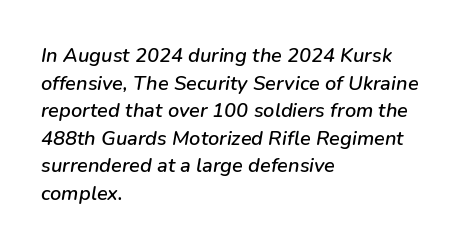
The image shows 20 px text type, italic (leaning right); set left-aligned, normal line spacing (1.38x), normal letter spacing, not underlined.
